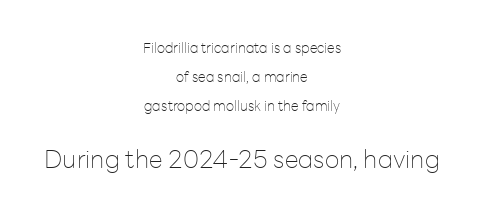
Q: Is the text bold? A: No.
Q: Is the text italic (slanted)? A: No, it is upright.
Q: Is the text underlined? A: No.
Q: How is the paragraph aligned? A: Centered.
Q: Is the spacing between letters normal or unusually wide? A: Normal.
Q: Is the spacing between lines tight, normal or loose? A: Loose.
Q: Which block of text is set in a larger size, the first (top) or the second (bottom)? A: The second (bottom) one.
